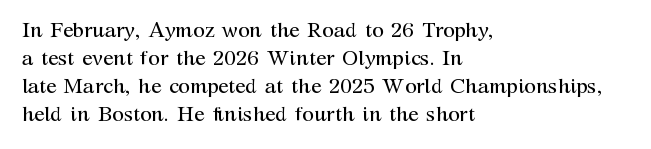
The image shows 21 px text type, upright; set left-aligned, normal line spacing (1.34x), normal letter spacing, not underlined.
